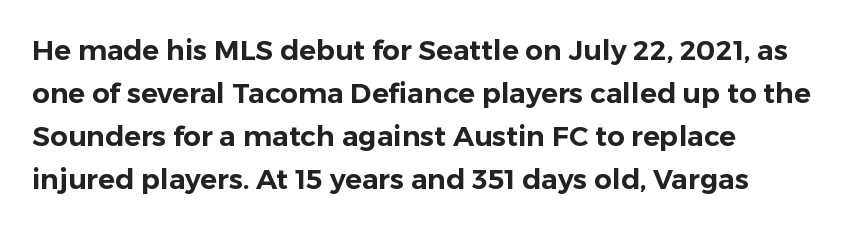
Nothing unusual about the tracking: characters are spaced as the font intends. Reading down the column, the eye jumps a familiar distance to each next line. Posture: vertical. Glance below the letters and you will spot only blank space. Note the varied advance widths — an 'i' is clearly narrower than an 'm'.
